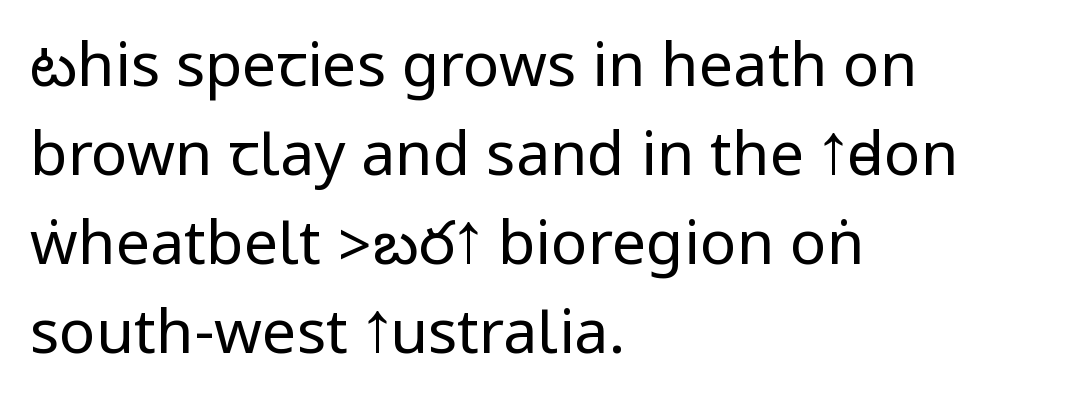
On a weight scale, this lands at 450 or below. Quick note: underline off. The space between consecutive lines is moderate. The font's upright variant was chosen for this text. You could call the tracking neutral — neither tight nor loose.
